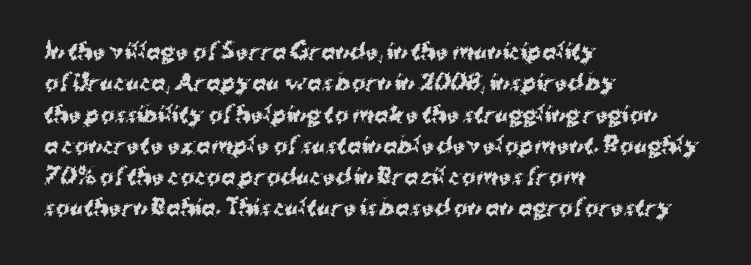
The passage shown is emphatically bold. Alignment: flush left. What stands out about the letter spacing? Nothing — it is the standard amount. The block of text has a typical density, with ordinary space between rows. The words here are not underlined.
